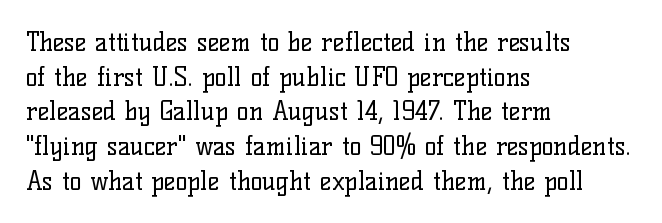
{"italic": "no", "bold": "no", "underline": "no", "align": "left", "line_spacing": "normal", "line_spacing_ratio": 1.39, "letter_spacing": "normal", "letter_spacing_em": 0.0, "glyph_px": 25}
